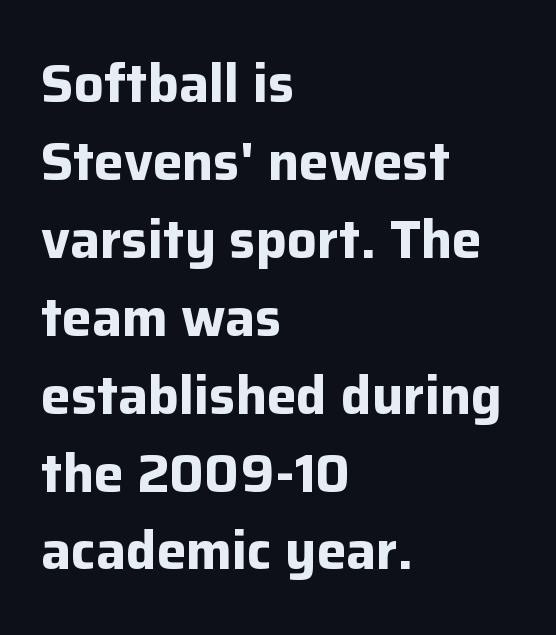
The image shows 53 px bold sans-serif type, upright; set left-aligned, normal line spacing (1.47x), normal letter spacing, not underlined; low stroke contrast and a medium x-height.
